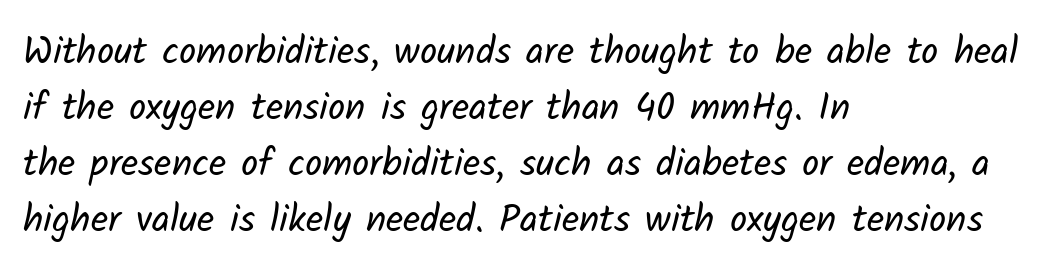
{"serif": "no", "bold": "no", "weight": "regular", "width": "normal", "stroke_contrast": "low", "x_height": "medium", "monospaced": "no", "underline": "no", "align": "left", "line_spacing": "normal", "line_spacing_ratio": 1.47, "letter_spacing": "normal", "letter_spacing_em": 0.0, "glyph_px": 38}
